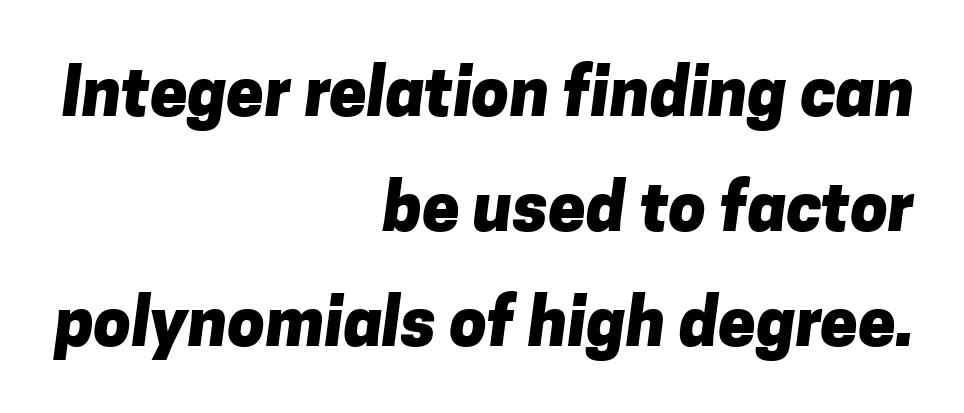
Compared with typical body copy, the letter spacing here is the same. The rendering uses natural spacing where letterforms have individual widths. Letters rest on an invisible, unmarked baseline. Notice how the passage keeps a crisp vertical edge on the right only.
